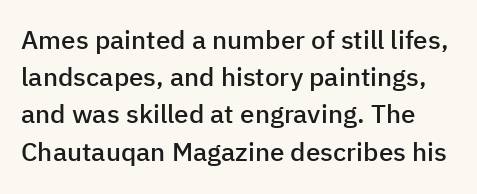
Q: Is the text bold? A: Semi-bold.
Q: Is the text italic (slanted)? A: No, it is upright.
Q: Is the text underlined? A: No.
Q: Is the spacing between letters normal or unusually wide? A: Normal.
Q: Is the spacing between lines tight, normal or loose? A: Normal.
